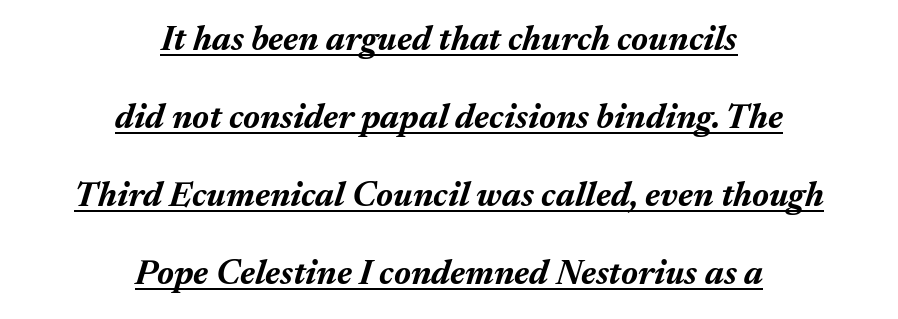
The image shows 35 px bold type, italic (leaning right); set centered, loose line spacing (2.23x), normal letter spacing, underlined; medium stroke contrast and a medium x-height.
